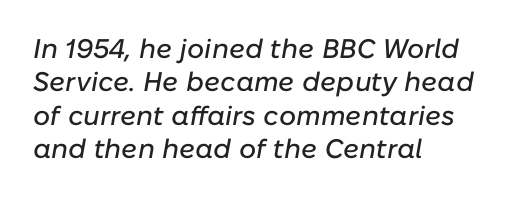
A student would call this left alignment; a typographer would say flush left, rag right. Observe the lean: these are italic letterforms. Students, note that the glyphs here touch the page at normal intervals. Underlining? Definitely not there.
